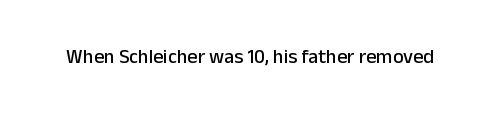
{"italic": "no", "underline": "no", "letter_spacing": "normal", "letter_spacing_em": 0.0, "glyph_px": 20}
